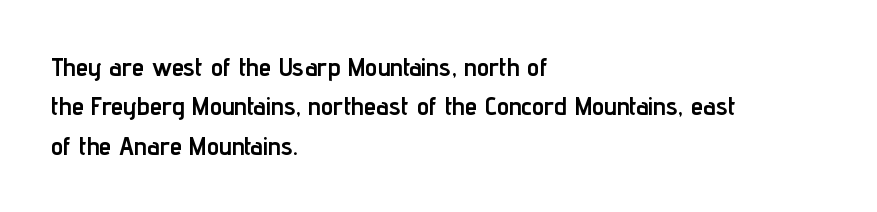
Q: Is the text bold? A: Yes.
Q: Is the text italic (slanted)? A: No, it is upright.
Q: Is the text underlined? A: No.
Q: How is the paragraph aligned? A: Left-aligned.
Q: Is the spacing between letters normal or unusually wide? A: Normal.
Q: Is the spacing between lines tight, normal or loose? A: Normal.
